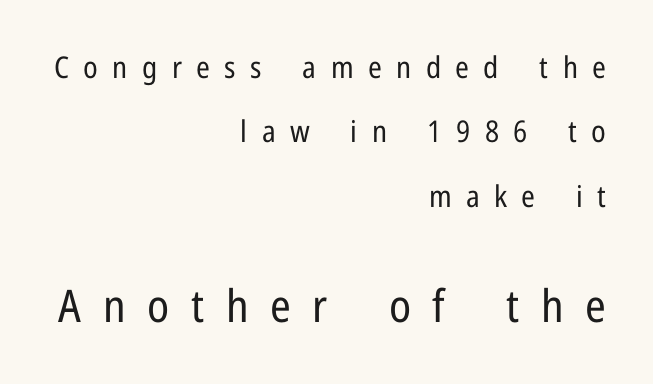
{"serif": "no", "italic": "no", "bold": "no", "weight": "regular", "width": "condensed", "stroke_contrast": "low", "x_height": "medium", "monospaced": "no", "underline": "no", "align": "right", "line_spacing": "loose", "line_spacing_ratio": 2.15, "letter_spacing": "wide", "letter_spacing_em": 0.48, "larger_block": "second", "size_ratio": 1.5, "glyph_px": 45}
